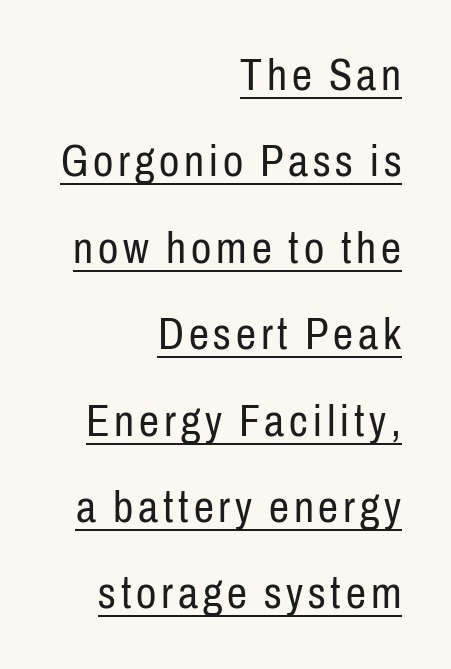
Q: Is the text bold? A: No.
Q: Is the text italic (slanted)? A: No, it is upright.
Q: Is the typeface a serif or a sans-serif typeface? A: Sans-serif.
Q: Is the text underlined? A: Yes.
Q: How is the paragraph aligned? A: Right-aligned.
Q: Is the spacing between lines tight, normal or loose? A: Loose.
Q: Width (condensed, normal, or wide)? A: Condensed.
Q: Stroke contrast? A: Low.
Q: x-height? A: Medium.
Q: Monospaced? A: No.
